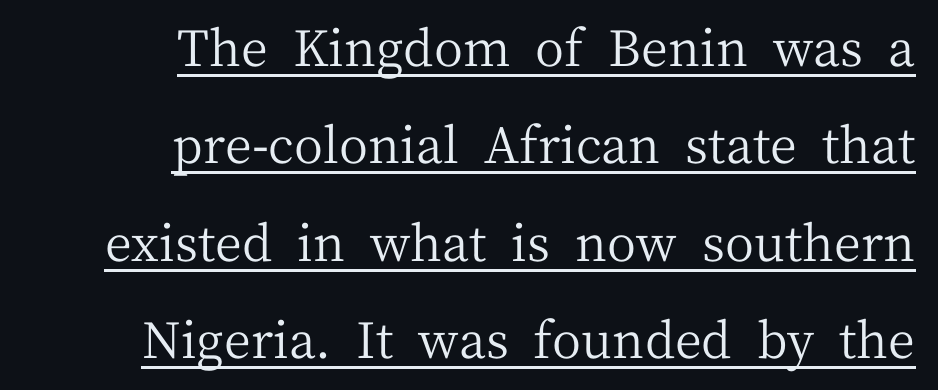
Designer's note — italics off, roman on. This sample has the flowing, uneven cadence of proportional lettering. Ink coverage per letter is moderate at most. A continuous stroke trails under the words, as in a hyperlink. Students, note that the glyphs here touch the page at normal intervals. Regarding serifs, this sample has them.
